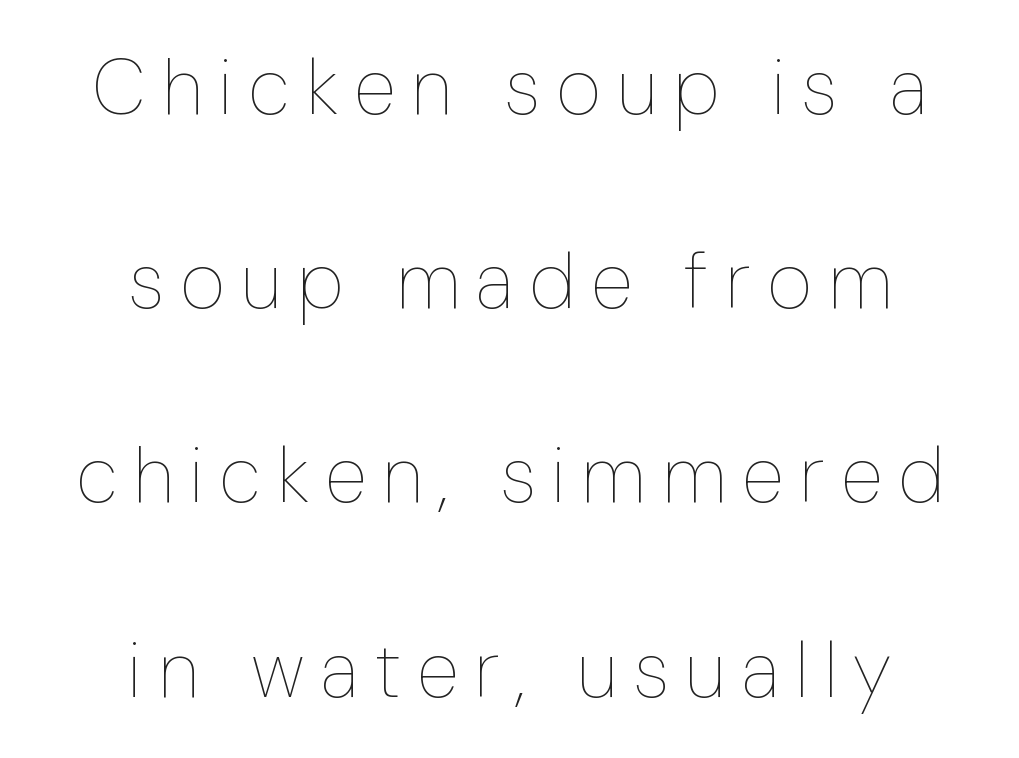
{"italic": "no", "bold": "no", "weight": "thin", "width": "condensed", "stroke_contrast": "low", "x_height": "medium", "monospaced": "no", "underline": "no", "align": "center", "line_spacing": "loose", "line_spacing_ratio": 2.49, "letter_spacing": "wide", "letter_spacing_em": 0.21, "glyph_px": 78}
